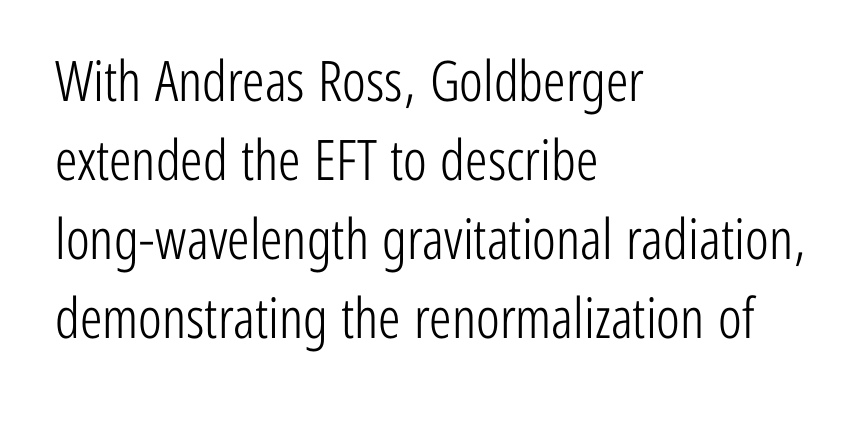
{"serif": "no", "italic": "no", "bold": "no", "weight": "light", "width": "condensed", "stroke_contrast": "low", "x_height": "medium", "monospaced": "no", "underline": "no", "align": "left", "line_spacing": "normal", "line_spacing_ratio": 1.41, "letter_spacing": "normal", "letter_spacing_em": 0.0, "glyph_px": 56}
